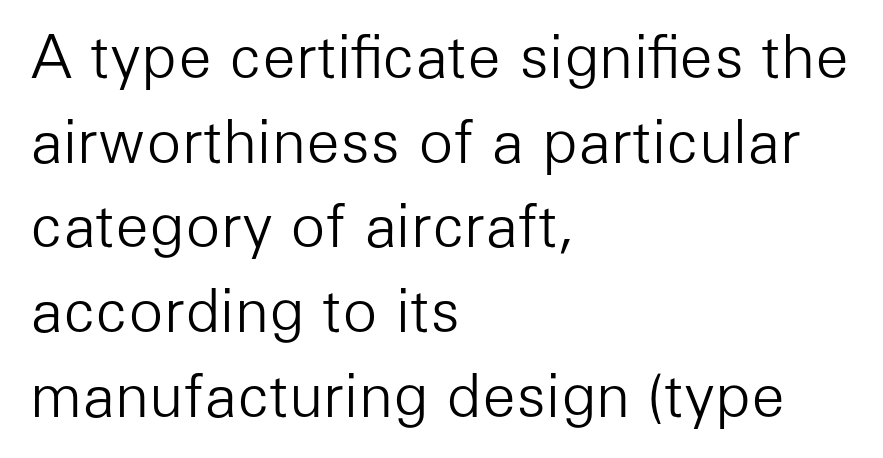
The image shows 58 px light sans-serif type, upright; set left-aligned, normal line spacing (1.46x), normal letter spacing, not underlined; low stroke contrast and a medium x-height.
